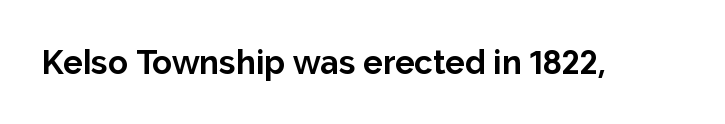
{"serif": "no", "italic": "no", "bold": "yes", "weight": "bold", "width": "normal", "stroke_contrast": "low", "x_height": "medium", "monospaced": "no", "underline": "no", "letter_spacing": "normal", "letter_spacing_em": 0.0, "glyph_px": 33}
